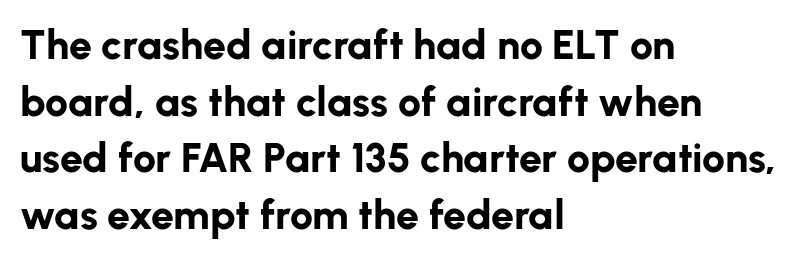
The image shows 41 px bold sans-serif type, upright; set left-aligned, normal line spacing (1.38x), normal letter spacing, not underlined; low stroke contrast and a medium x-height.
